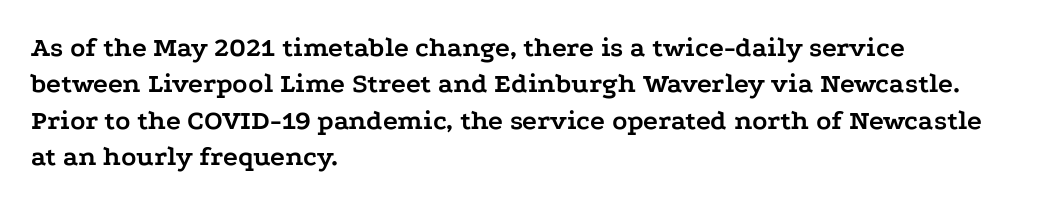
Q: Is the text bold? A: Yes.
Q: Is the text italic (slanted)? A: No, it is upright.
Q: Is the typeface a serif or a sans-serif typeface? A: Serif.
Q: Is the text underlined? A: No.
Q: How is the paragraph aligned? A: Left-aligned.
Q: Is the spacing between letters normal or unusually wide? A: Normal.
Q: Is the spacing between lines tight, normal or loose? A: Normal.
Q: Width (condensed, normal, or wide)? A: Wide.
Q: Stroke contrast? A: Low.
Q: x-height? A: Medium.
Q: Monospaced? A: No.
